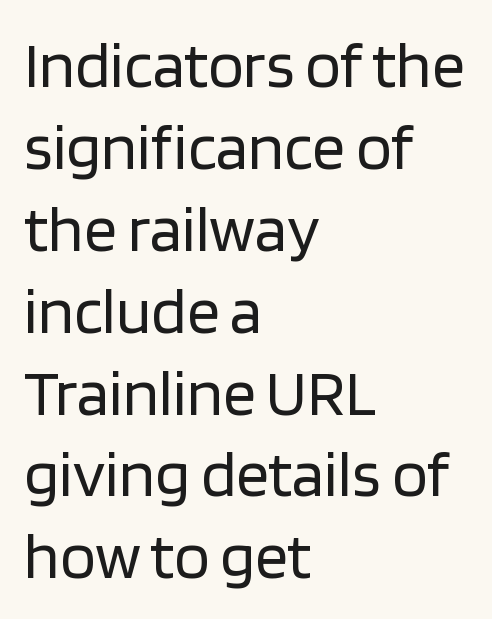
Normally led — the rows are evenly, conventionally spaced. If you drew a ruler down the left edge, every line would touch it. These lines keep a tight, regular rhythm from letter to letter. Stem width sits at or under what a default text font uses. No word sits above an underline. Do the characters align in a grid? No, the font is proportional.
